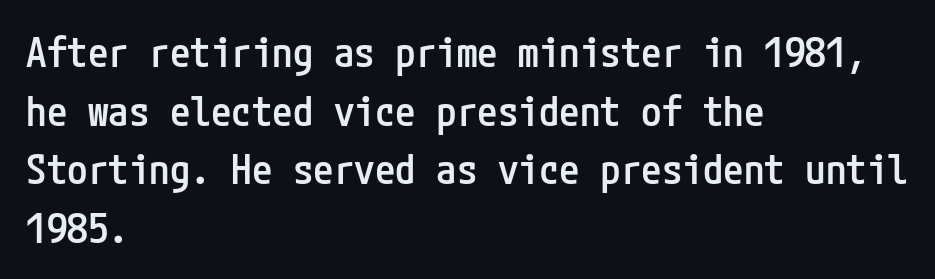
Q: Is the text bold? A: Semi-bold.
Q: Is the text italic (slanted)? A: No, it is upright.
Q: Is the typeface a serif or a sans-serif typeface? A: Sans-serif.
Q: Is the text underlined? A: No.
Q: How is the paragraph aligned? A: Left-aligned.
Q: Is the spacing between letters normal or unusually wide? A: Normal.
Q: Is the spacing between lines tight, normal or loose? A: Normal.
Q: Width (condensed, normal, or wide)? A: Condensed.
Q: Stroke contrast? A: Low.
Q: x-height? A: Medium.
